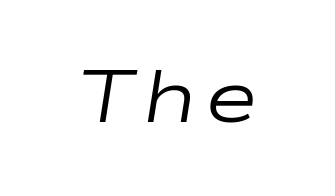
The image shows 73 px regular-weight, wide type, italic (leaning right); set not underlined; low stroke contrast and a medium x-height.
